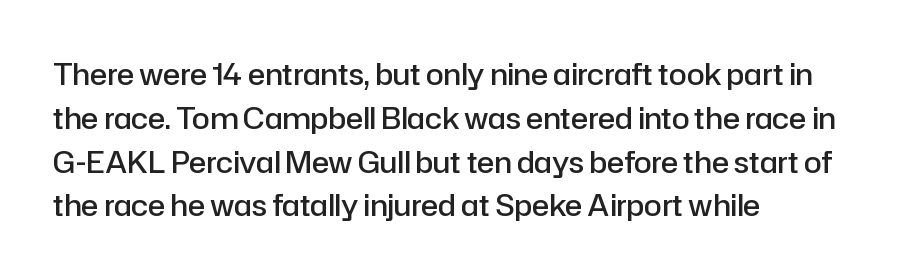
This sample has the flowing, uneven cadence of proportional lettering. Each word holds together tightly as a unit, with standard inter-letter gaps. Underlining? Definitely not there. This is roman type, the default non-slanted kind. Serif or sans? Sans — the stroke terminals are bare.
